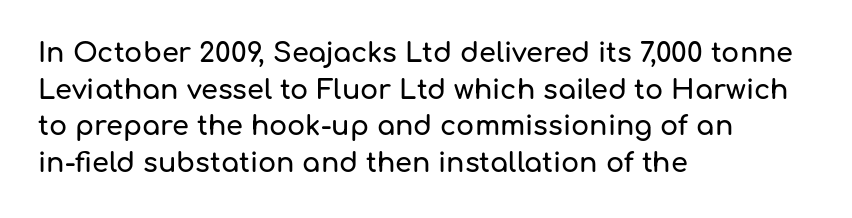
The image shows 27 px text type, upright; set left-aligned, normal line spacing (1.36x), normal letter spacing, not underlined.
